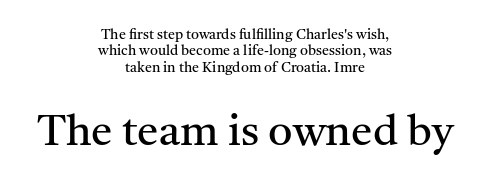
{"serif": "yes", "italic": "no", "bold": "no", "weight": "regular", "width": "normal", "stroke_contrast": "medium", "x_height": "medium", "monospaced": "no", "underline": "no", "align": "center", "line_spacing_ratio": 1.17, "letter_spacing": "normal", "letter_spacing_em": 0.0, "larger_block": "second", "size_ratio": 3.07, "glyph_px": 43}
